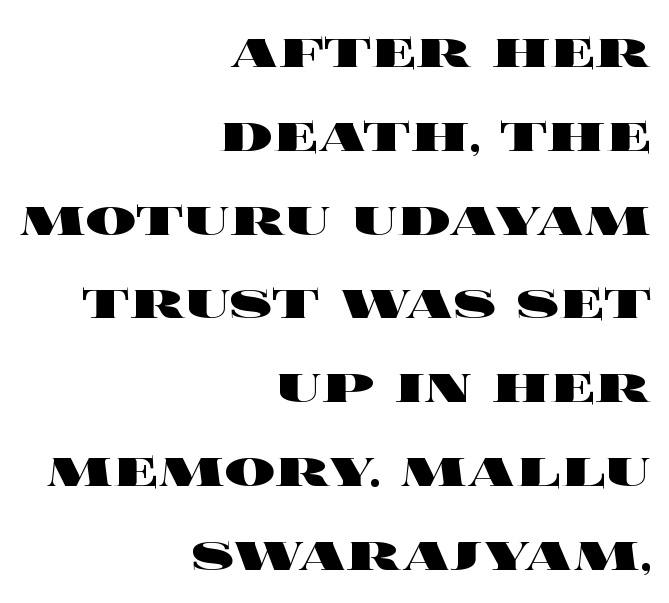
Nobody drew a line under any word here. Interline gaps are of average width in this sample. The face used here is proportionally spaced, like ordinary book or web type. The passage shown is emphatically bold. A typesetter would mark this as roman, not italic. Layout note: lines flush right.
